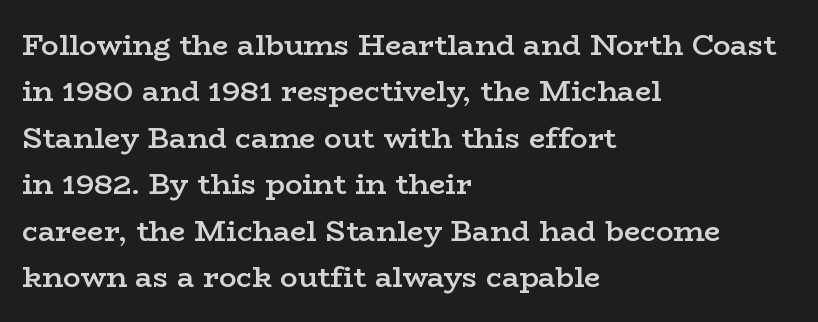
Q: Is the text bold? A: Semi-bold.
Q: Is the text italic (slanted)? A: No, it is upright.
Q: Is the typeface a serif or a sans-serif typeface? A: Serif.
Q: Is the text underlined? A: No.
Q: How is the paragraph aligned? A: Left-aligned.
Q: Is the spacing between letters normal or unusually wide? A: Normal.
Q: Is the spacing between lines tight, normal or loose? A: Normal.
Q: Width (condensed, normal, or wide)? A: Wide.
Q: Stroke contrast? A: Low.
Q: x-height? A: Medium.
Q: Monospaced? A: No.
